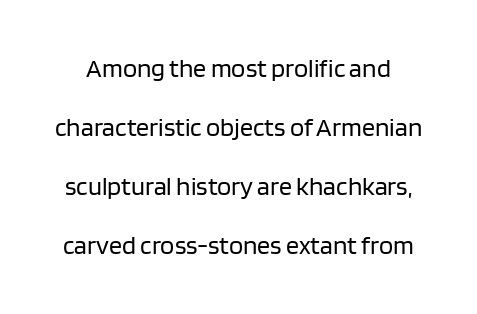
Honestly, the letter spacing is just normal — you wouldn't notice it. These lines were composed using upright roman letters. Words float on clear page, feet unadorned. The characters are drawn with everyday or finer stroke widths. You could fit nearly another row in the gap between these rows.
